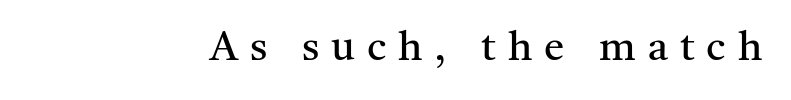
The image shows 41 px regular-weight serif type, upright; set unusually wide letter spacing (+0.29 em), not underlined; medium stroke contrast and a medium x-height.
